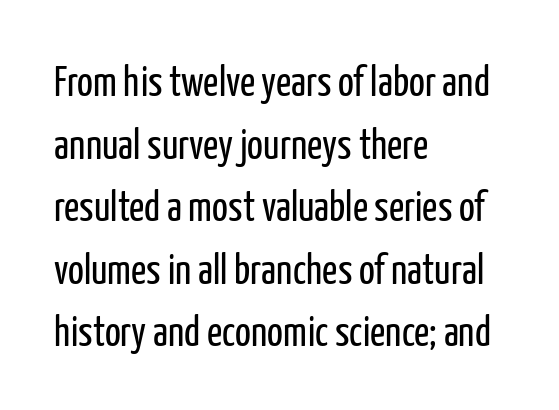
Visually the block forms a straight wall on the left and a jagged coastline on the right. The font's upright variant was chosen for this text. What's the leading like? Ordinary, nothing unusual. A sans-serif font was chosen for this passage.
